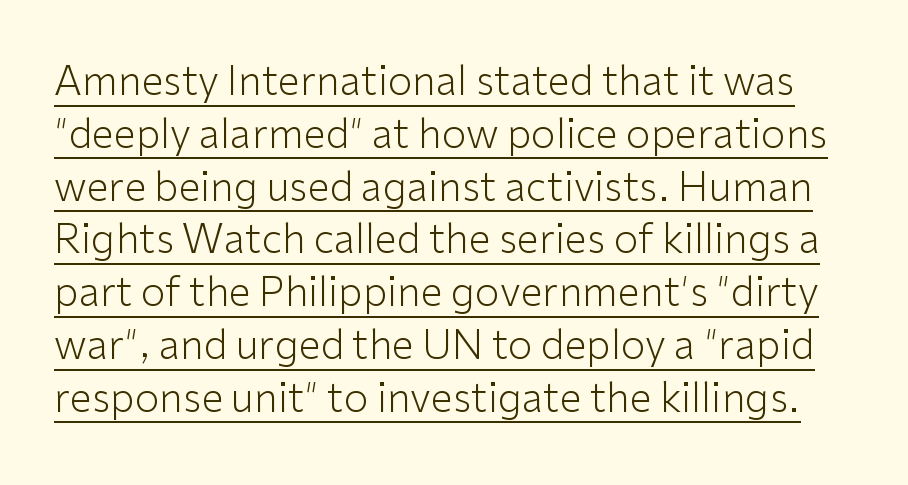
Q: Is the text bold? A: No.
Q: Is the text italic (slanted)? A: No, it is upright.
Q: Is the typeface a serif or a sans-serif typeface? A: Sans-serif.
Q: Is the text underlined? A: Yes.
Q: Is the spacing between letters normal or unusually wide? A: Normal.
Q: Is the spacing between lines tight, normal or loose? A: Normal.
Q: Width (condensed, normal, or wide)? A: Normal.
Q: Stroke contrast? A: Low.
Q: x-height? A: Medium.
Q: Monospaced? A: No.
